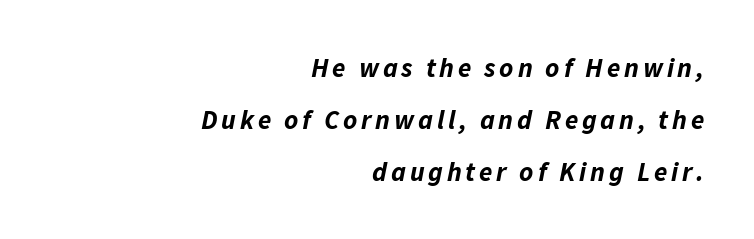
{"italic": "yes", "lean": "right", "slant_degrees": 11, "bold": "yes", "underline": "no", "align": "right", "line_spacing": "loose", "line_spacing_ratio": 1.92, "glyph_px": 27}
